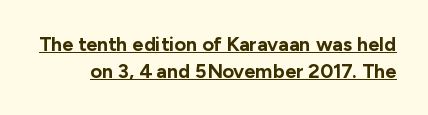
{"italic": "no", "bold": "yes", "underline": "yes", "line_spacing": "normal", "line_spacing_ratio": 1.35, "letter_spacing": "normal", "letter_spacing_em": 0.0, "glyph_px": 20}
